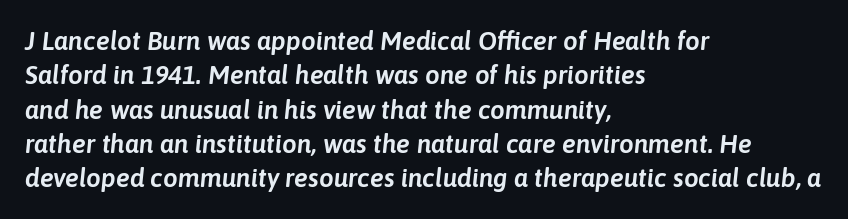
The image shows 26 px text type, italic (leaning right); set left-aligned, normal line spacing (1.32x), normal letter spacing, not underlined.
